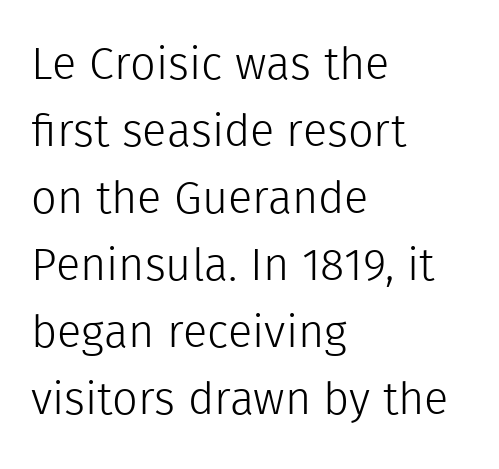
{"serif": "no", "italic": "no", "bold": "no", "weight": "light", "width": "normal", "x_height": "medium", "monospaced": "no", "underline": "no", "align": "left", "line_spacing": "normal", "line_spacing_ratio": 1.49, "letter_spacing": "normal", "letter_spacing_em": 0.0, "glyph_px": 45}
